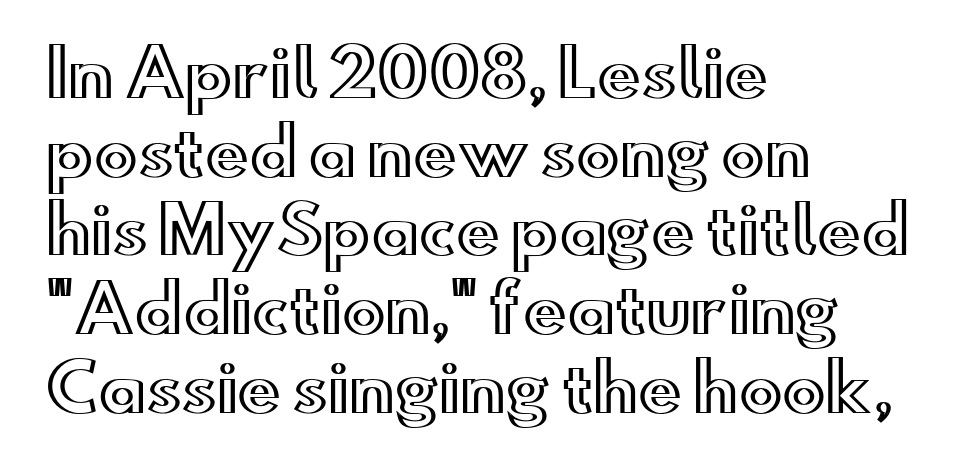
{"italic": "no", "width": "wide", "x_height": "small", "monospaced": "no", "underline": "no", "align": "left", "line_spacing_ratio": 1.21, "letter_spacing": "normal", "letter_spacing_em": 0.0, "glyph_px": 65}
